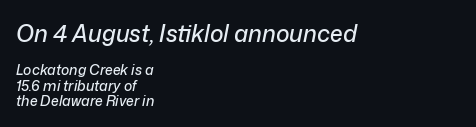
{"italic": "yes", "lean": "right", "slant_degrees": 12, "underline": "no", "align": "left", "line_spacing": "tight", "line_spacing_ratio": 1.09, "letter_spacing": "normal", "letter_spacing_em": 0.0, "larger_block": "first", "size_ratio": 1.64, "glyph_px": 23}
